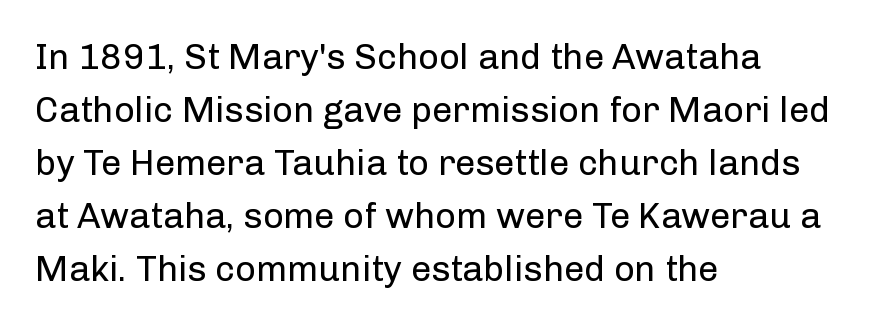
The type sits square on the baseline with zero lean. Casual observation: everything's shoved over to the left. No chunkiness to these letters — they're not bold. This rendering features lettering with no underline. Baseline-to-baseline distance is the conventional proportion of letter height. Default kerning and tracking; the words read as compact shapes.
